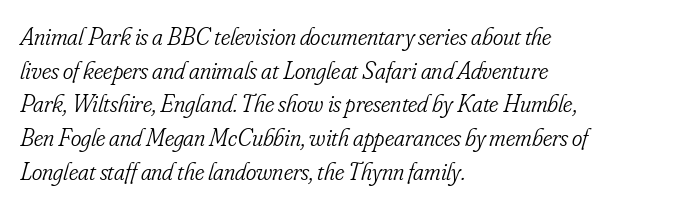
The image shows 25 px text type, italic (leaning right); set left-aligned, normal line spacing (1.35x), normal letter spacing, not underlined.
